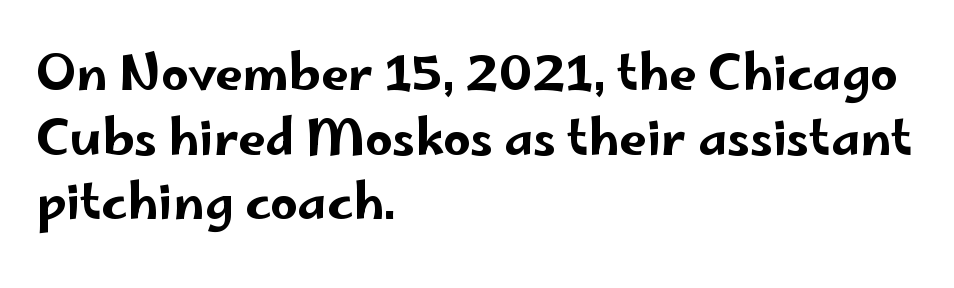
The image shows 49 px wide sans-serif type, upright; set left-aligned, normal line spacing (1.32x), normal letter spacing, not underlined; low stroke contrast and a small x-height.
